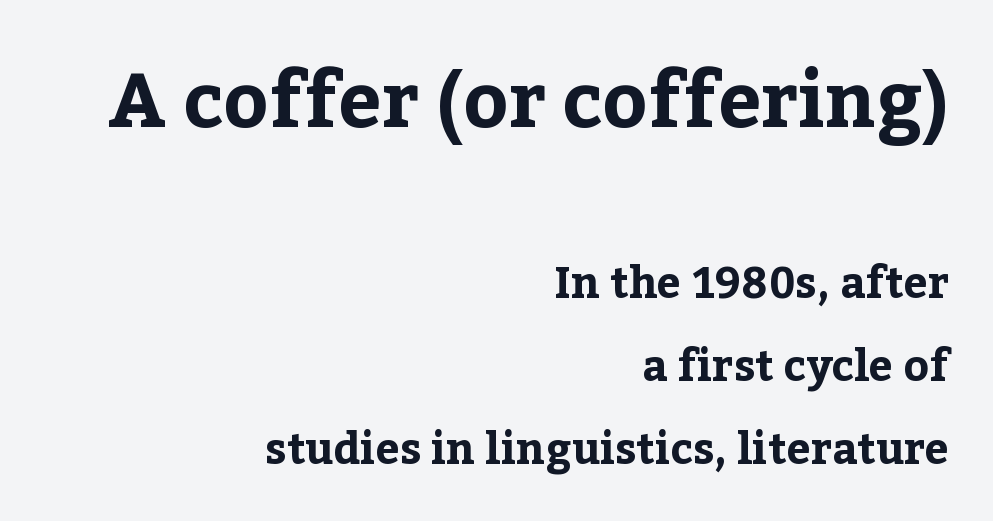
This sample uses a serif face. Baseline-to-baseline distance is far greater than the letter height. Inter-character spacing is left at the font's built-in metrics. Each letter keeps its own natural width here, so spacing adapts to shape. The letters in the upper block stand taller than those in the block below.
